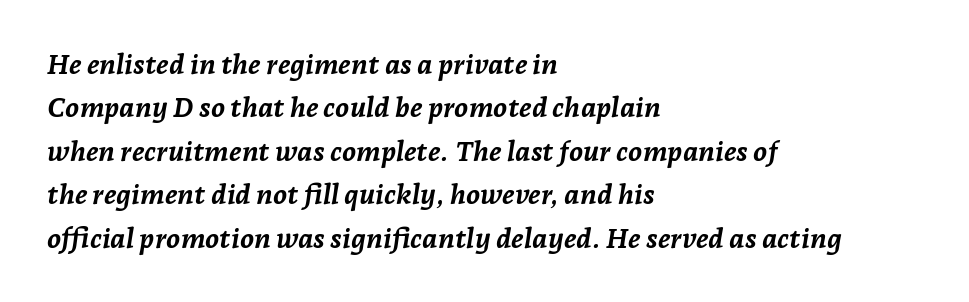
The image shows 28 px semibold type, italic (leaning right); set left-aligned, normal line spacing (1.55x), normal letter spacing, not underlined; low stroke contrast and a medium x-height.
